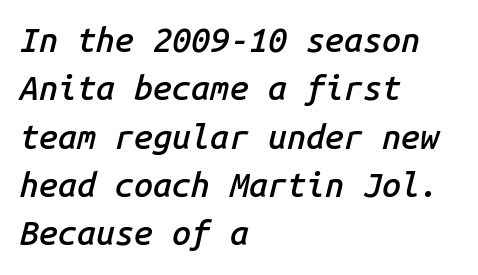
Q: Is the text bold? A: Semi-bold.
Q: Is the text italic (slanted)? A: Yes, it leans right by about 14 degrees.
Q: Is the text underlined? A: No.
Q: How is the paragraph aligned? A: Left-aligned.
Q: Is the spacing between letters normal or unusually wide? A: Normal.
Q: Is the spacing between lines tight, normal or loose? A: Normal.
Q: Width (condensed, normal, or wide)? A: Normal.
Q: Stroke contrast? A: Low.
Q: x-height? A: Medium.
Q: Monospaced? A: Yes.
